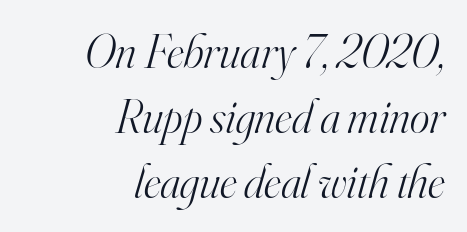
The image shows 47 px light serif type, italic (leaning right); set right-aligned, normal line spacing (1.38x), normal letter spacing, not underlined; high stroke contrast and a small x-height.
